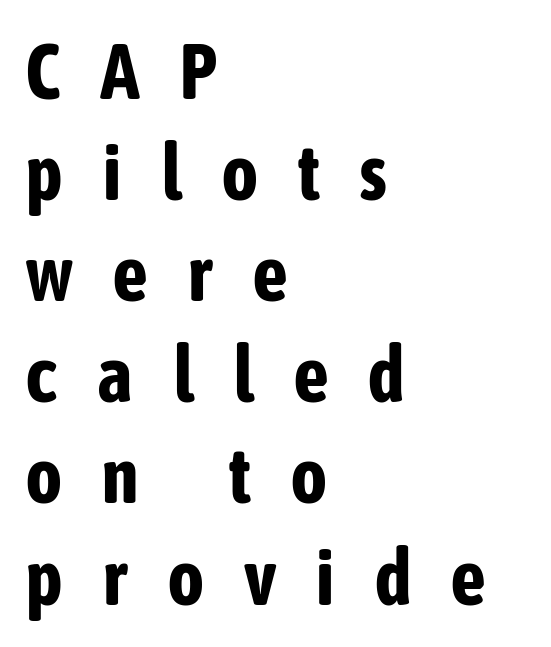
The image shows 79 px bold, condensed sans-serif type, upright; set left-aligned, normal line spacing (1.28x), unusually wide letter spacing (+0.49 em), not underlined; low stroke contrast and a medium x-height.
